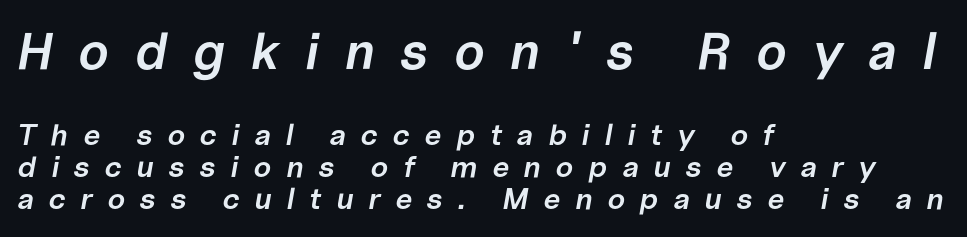
Q: Is the text bold? A: Semi-bold.
Q: Is the text italic (slanted)? A: Yes, it leans right by about 10 degrees.
Q: Is the text underlined? A: No.
Q: How is the paragraph aligned? A: Left-aligned.
Q: Is the spacing between letters normal or unusually wide? A: Unusually wide.
Q: Is the spacing between lines tight, normal or loose? A: Tight.
Q: Which block of text is set in a larger size, the first (top) or the second (bottom)? A: The first (top) one.
Q: Width (condensed, normal, or wide)? A: Normal.
Q: Stroke contrast? A: Low.
Q: x-height? A: Medium.
Q: Monospaced? A: No.
